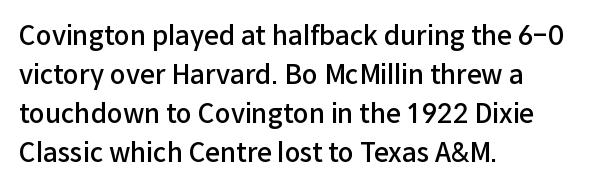
Each row of text sits above clean, open space. The letters stand straight up with perfectly vertical stems. Each word holds together tightly as a unit, with standard inter-letter gaps. A normal amount of white space separates one row of letters from the next. Does the weight exceed regular? Yes, but only to semibold. The paragraph shown leans on its left margin.
